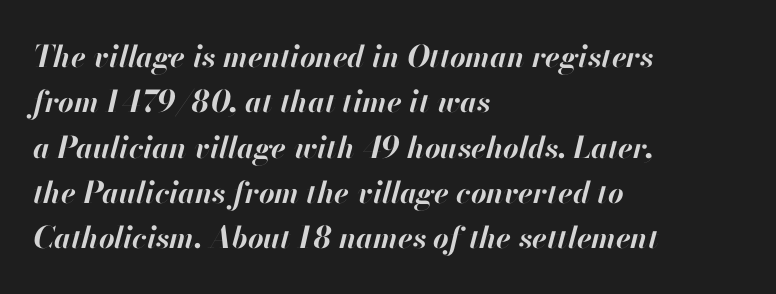
{"italic": "yes", "lean": "right", "slant_degrees": 13, "bold": "yes", "weight": "bold", "width": "normal", "stroke_contrast": "high", "x_height": "small", "monospaced": "no", "underline": "no", "align": "left", "line_spacing": "normal", "line_spacing_ratio": 1.51, "letter_spacing": "normal", "letter_spacing_em": 0.0, "glyph_px": 30}
